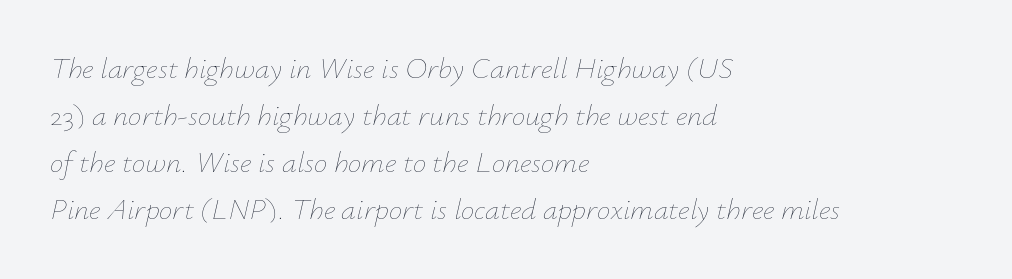
Q: Is the text bold? A: No.
Q: Is the text italic (slanted)? A: Yes, it leans right by about 12 degrees.
Q: Is the text underlined? A: No.
Q: How is the paragraph aligned? A: Left-aligned.
Q: Is the spacing between letters normal or unusually wide? A: Normal.
Q: Is the spacing between lines tight, normal or loose? A: Normal.
Q: Width (condensed, normal, or wide)? A: Normal.
Q: Stroke contrast? A: Low.
Q: x-height? A: Small.
Q: Monospaced? A: No.
